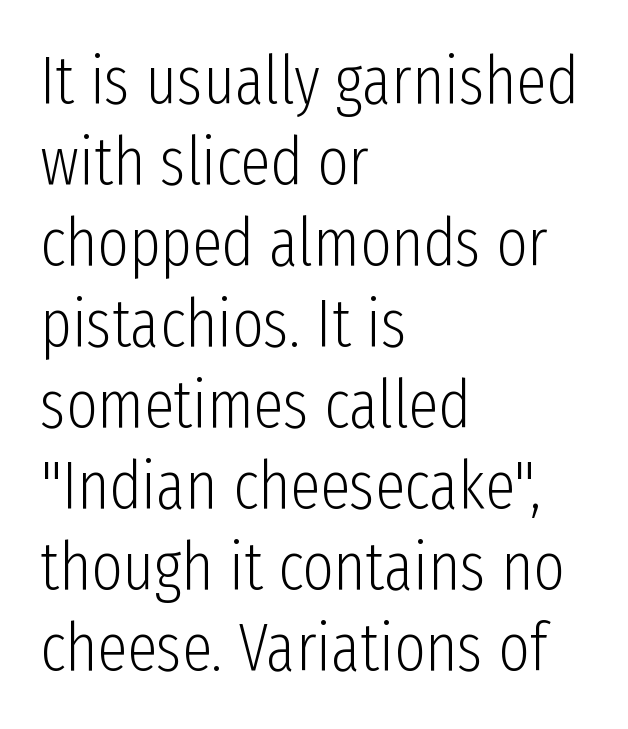
Q: Is the text bold? A: No.
Q: Is the text italic (slanted)? A: No, it is upright.
Q: Is the typeface a serif or a sans-serif typeface? A: Sans-serif.
Q: Is the text underlined? A: No.
Q: How is the paragraph aligned? A: Left-aligned.
Q: Is the spacing between letters normal or unusually wide? A: Normal.
Q: Width (condensed, normal, or wide)? A: Condensed.
Q: Stroke contrast? A: Low.
Q: x-height? A: Medium.
Q: Monospaced? A: No.
